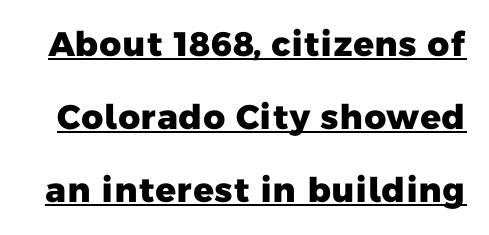
What kind of face is this? One without serifs — a sans. Spacing verdict: proportional, widths tailored to each character. The specimen includes a rule beneath the text block's lines. Students, this is bold: see how much ink each stroke carries. Each new line begins a long way beneath the previous one. Nothing unusual about the tracking: characters are spaced as the font intends.
